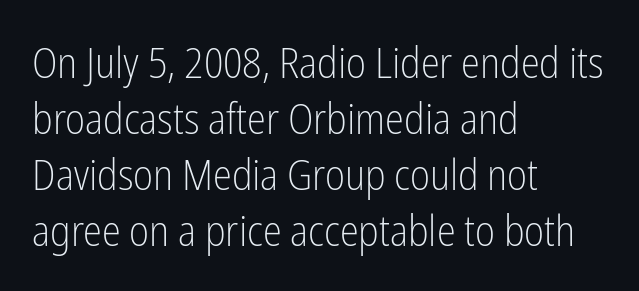
The typesetting does not lean heavy: it is not bold. The face used here is rendered with its standard letterfit. In terms of letterform style, serifs are entirely absent. Line spacing here is normal. The space directly below the letters is spotless.
